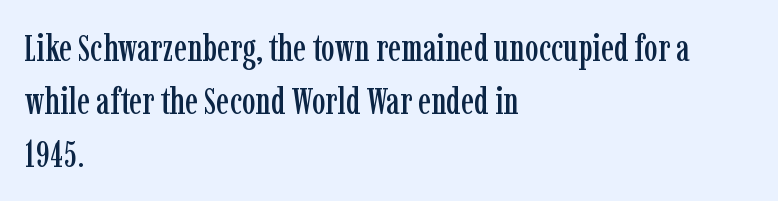
The image shows 38 px condensed serif type, upright; set left-aligned, normal line spacing (1.39x), normal letter spacing, not underlined; low stroke contrast and a medium x-height.
